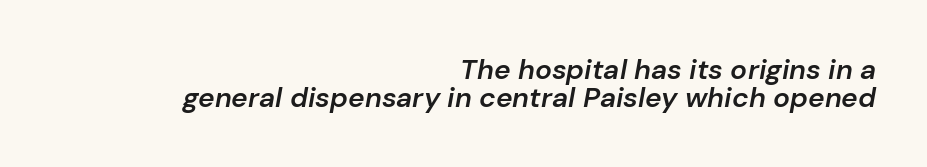
The image shows 28 px semibold type, italic (leaning right); set right-aligned, tight line spacing (0.99x), normal letter spacing, not underlined; low stroke contrast and a medium x-height.
